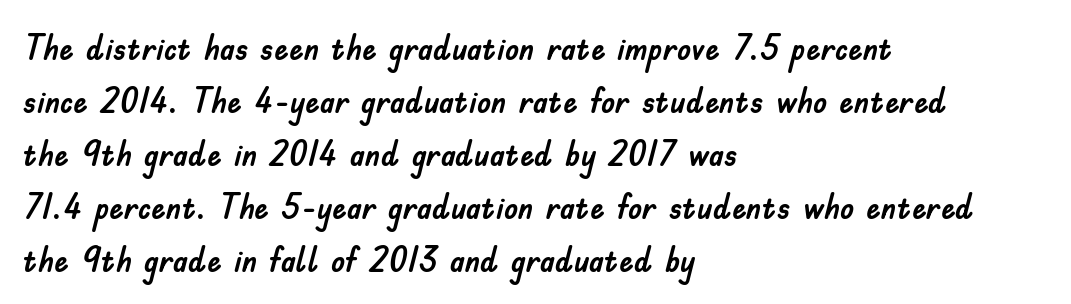
The rendering shows plain stroke endings on the letterforms — a sans-serif design. The passage is arranged the way most books set body copy — flush left. Horizontal bands of white between lines are of average thickness.
